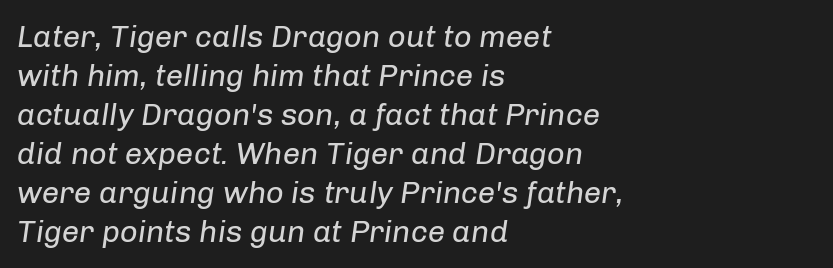
The image shows 31 px regular-weight type, italic (leaning right); set left-aligned, normal line spacing (1.26x), normal letter spacing, not underlined; low stroke contrast and a medium x-height.
